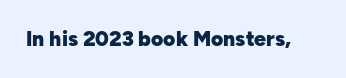
{"italic": "no", "bold": "yes", "underline": "no", "letter_spacing": "normal", "letter_spacing_em": 0.0, "glyph_px": 21}
